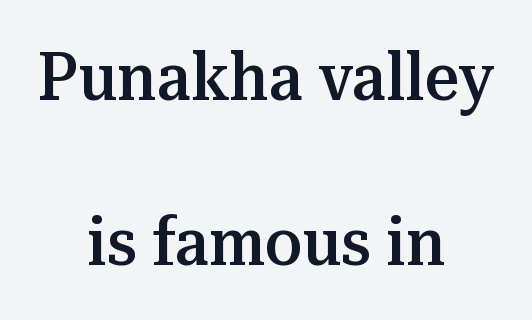
{"serif": "yes", "italic": "no", "bold": "semi", "weight": "semibold", "width": "normal", "stroke_contrast": "medium", "x_height": "medium", "monospaced": "no", "underline": "no", "align": "center", "line_spacing": "loose", "line_spacing_ratio": 2.47, "letter_spacing": "normal", "letter_spacing_em": 0.0, "glyph_px": 67}
